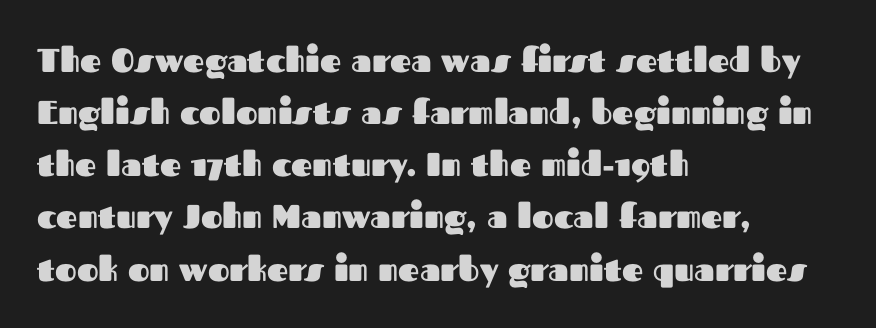
Q: Is the text bold? A: Yes.
Q: Is the text italic (slanted)? A: No, it is upright.
Q: Is the typeface a serif or a sans-serif typeface? A: Sans-serif.
Q: Is the text underlined? A: No.
Q: How is the paragraph aligned? A: Left-aligned.
Q: Is the spacing between letters normal or unusually wide? A: Normal.
Q: Is the spacing between lines tight, normal or loose? A: Normal.
Q: Width (condensed, normal, or wide)? A: Normal.
Q: Stroke contrast? A: Medium.
Q: x-height? A: Medium.
Q: Monospaced? A: No.
